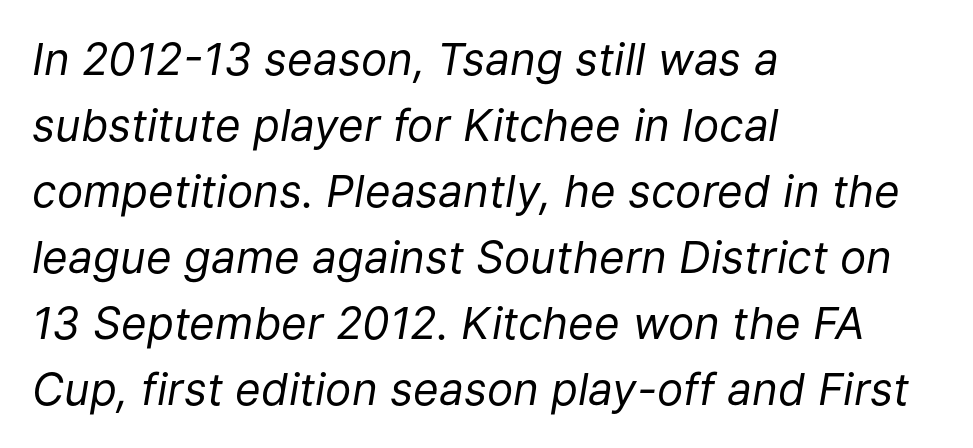
Glance below the letters and you will spot only blank space. Honestly, the row spacing looks completely unremarkable. Is the type slanted? Yes — the strokes lean at a clear angle. Each word holds together tightly as a unit, with standard inter-letter gaps. All the whitespace from short lines collects on the right. No chunkiness to these letters — they're not bold.
